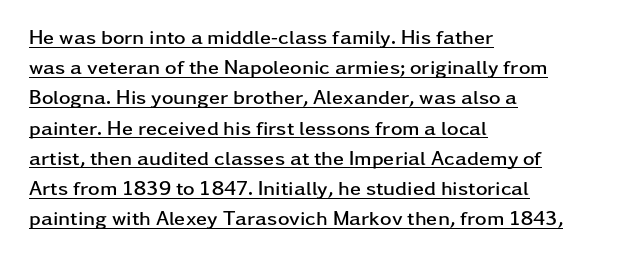
Q: Is the text bold? A: Yes.
Q: Is the text italic (slanted)? A: No, it is upright.
Q: Is the text underlined? A: Yes.
Q: How is the paragraph aligned? A: Left-aligned.
Q: Is the spacing between letters normal or unusually wide? A: Normal.
Q: Is the spacing between lines tight, normal or loose? A: Normal.
